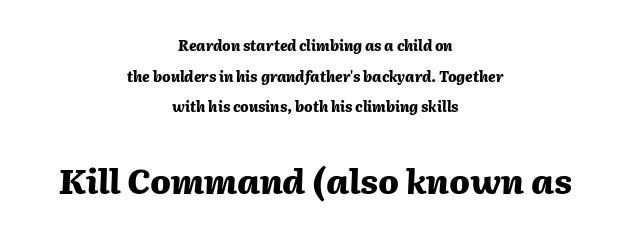
The image shows 34 px heavy type, italic (leaning right); set centered, loose line spacing (2.18x), normal letter spacing, not underlined; the second (bottom) block is 2.43x larger; medium stroke contrast and a medium x-height.
